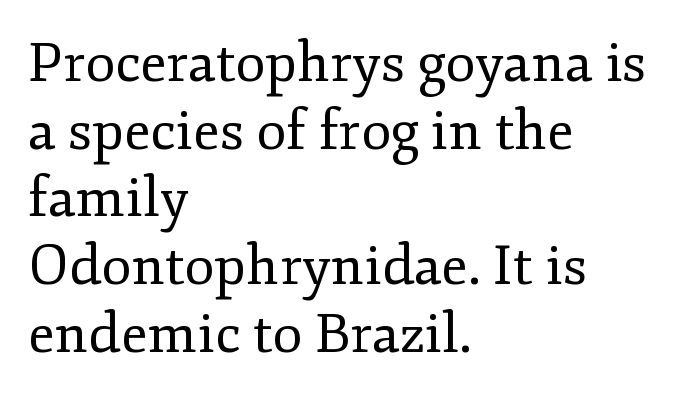
{"serif": "yes", "italic": "no", "bold": "no", "weight": "regular", "width": "normal", "stroke_contrast": "low", "x_height": "small", "monospaced": "no", "underline": "no", "align": "left", "line_spacing_ratio": 1.23, "letter_spacing": "normal", "letter_spacing_em": 0.0, "glyph_px": 55}
